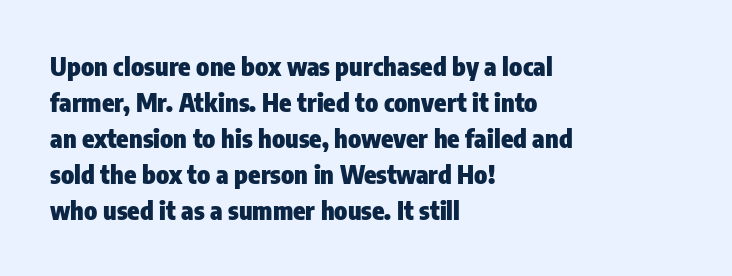
{"italic": "no", "bold": "yes", "underline": "no", "align": "left", "line_spacing": "normal", "line_spacing_ratio": 1.44, "letter_spacing": "normal", "letter_spacing_em": 0.0, "glyph_px": 25}
